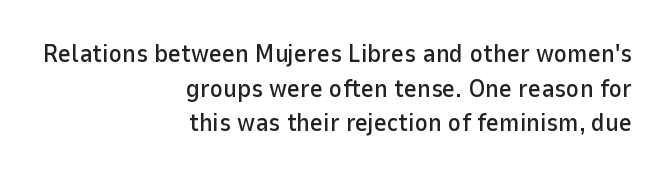
Q: Is the text italic (slanted)? A: No, it is upright.
Q: Is the text underlined? A: No.
Q: How is the paragraph aligned? A: Right-aligned.
Q: Is the spacing between letters normal or unusually wide? A: Normal.
Q: Is the spacing between lines tight, normal or loose? A: Normal.
